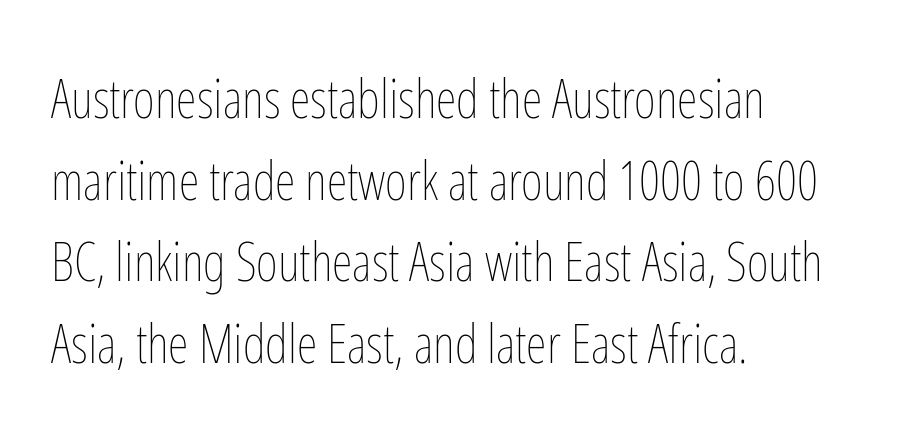
{"italic": "no", "bold": "no", "weight": "thin", "width": "condensed", "stroke_contrast": "low", "x_height": "medium", "monospaced": "no", "underline": "no", "align": "left", "line_spacing": "normal", "line_spacing_ratio": 1.54, "letter_spacing": "normal", "letter_spacing_em": 0.0, "glyph_px": 53}
